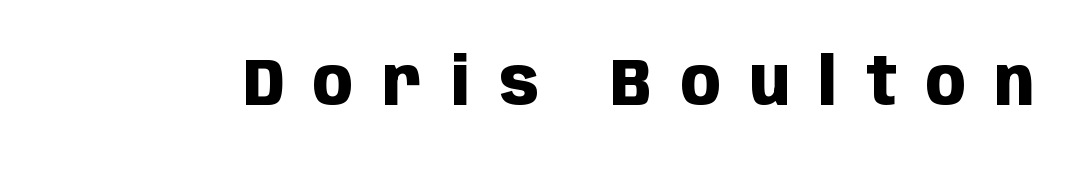
Q: Is the text bold? A: Yes.
Q: Is the text italic (slanted)? A: No, it is upright.
Q: Is the typeface a serif or a sans-serif typeface? A: Sans-serif.
Q: Is the text underlined? A: No.
Q: Is the spacing between letters normal or unusually wide? A: Unusually wide.
Q: Width (condensed, normal, or wide)? A: Condensed.
Q: Stroke contrast? A: Low.
Q: x-height? A: Large.
Q: Monospaced? A: No.
